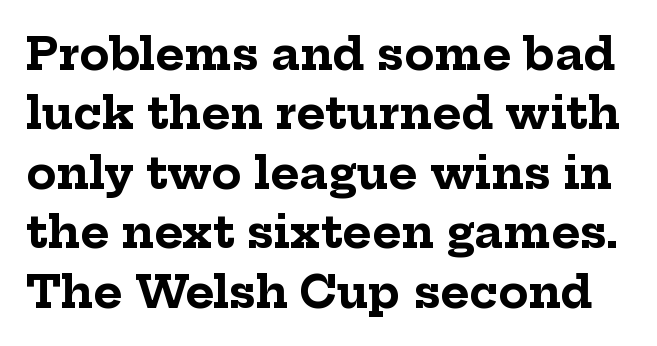
The image shows 44 px bold serif type, upright; set normal line spacing (1.35x), normal letter spacing, not underlined; low stroke contrast and a medium x-height.
